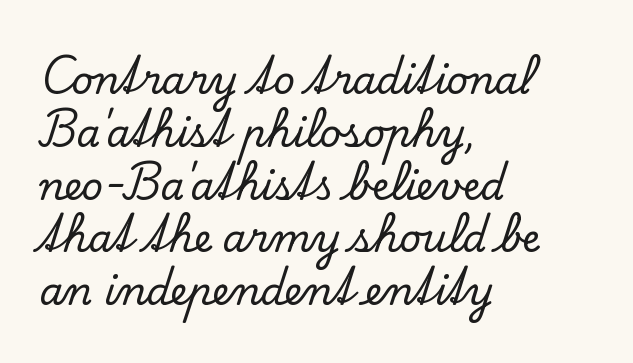
Nobody touched the tracking dial on this one. Old-style or modern, the face here clearly has serifs. The rendering uses a moderate line-height, typical for paragraphs. All the whitespace from short lines collects on the right. Proportional: the letters do not fall into vertical columns.
